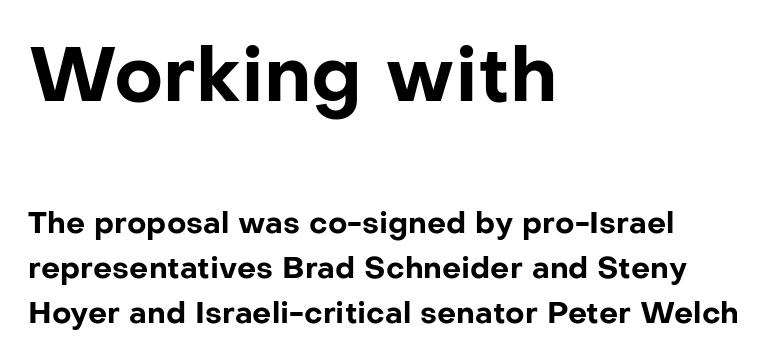
Q: Is the text bold? A: Yes.
Q: Is the text italic (slanted)? A: No, it is upright.
Q: Is the typeface a serif or a sans-serif typeface? A: Sans-serif.
Q: Is the text underlined? A: No.
Q: How is the paragraph aligned? A: Left-aligned.
Q: Is the spacing between letters normal or unusually wide? A: Normal.
Q: Is the spacing between lines tight, normal or loose? A: Normal.
Q: Which block of text is set in a larger size, the first (top) or the second (bottom)? A: The first (top) one.
Q: Width (condensed, normal, or wide)? A: Normal.
Q: Stroke contrast? A: Low.
Q: x-height? A: Medium.
Q: Monospaced? A: No.
